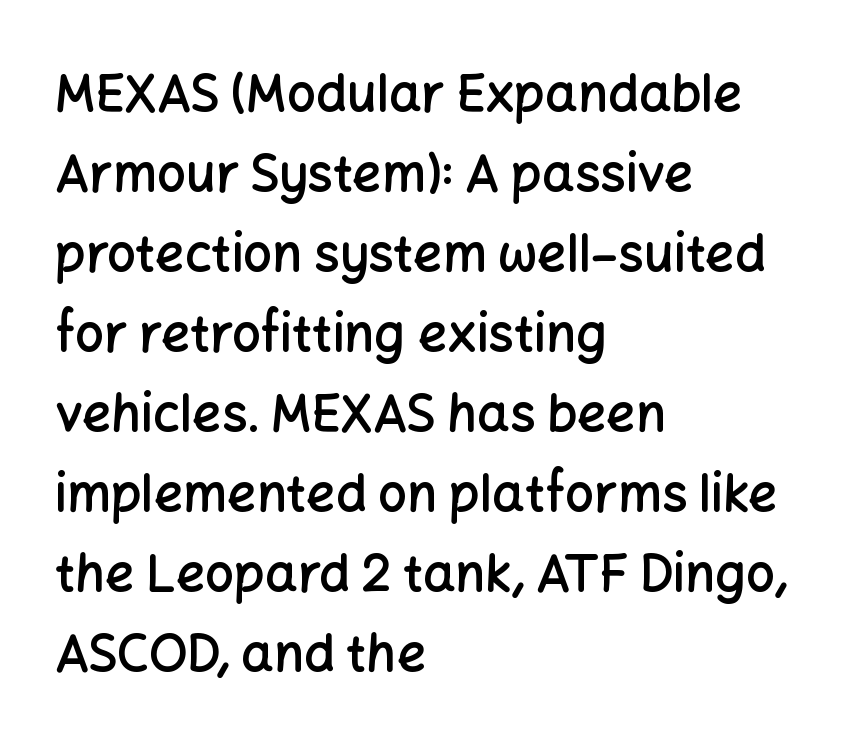
{"serif": "no", "italic": "no", "bold": "semi", "weight": "semibold", "width": "normal", "stroke_contrast": "low", "x_height": "medium", "monospaced": "no", "underline": "no", "align": "left", "line_spacing": "normal", "line_spacing_ratio": 1.57, "letter_spacing": "normal", "letter_spacing_em": 0.0, "glyph_px": 51}
